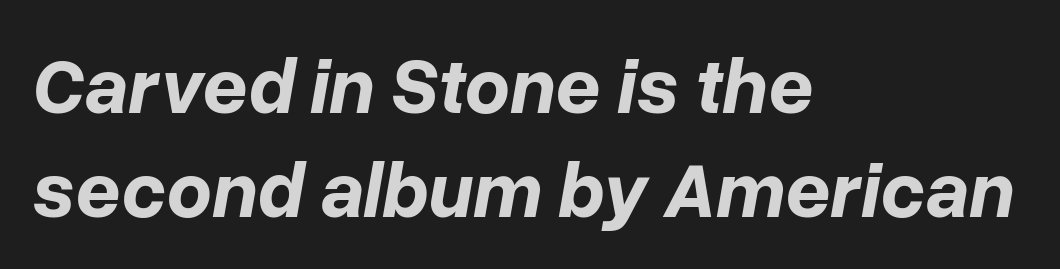
The image shows 79 px bold type, italic (leaning right); set left-aligned, normal line spacing (1.32x), normal letter spacing, not underlined; low stroke contrast and a medium x-height.
